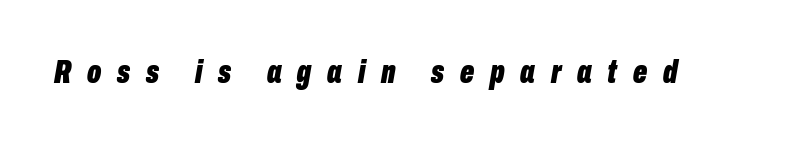
The image shows 33 px bold, condensed type, italic (leaning right); set unusually wide letter spacing (+0.48 em), not underlined; low stroke contrast and a medium x-height.
